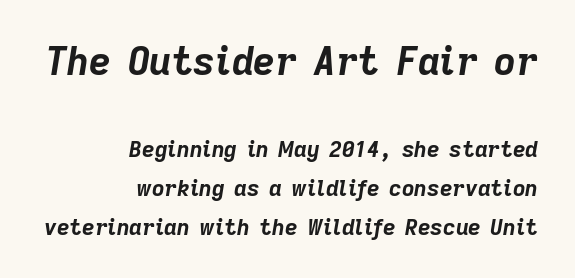
Q: Is the text bold? A: Yes.
Q: Is the text italic (slanted)? A: Yes, it leans right by about 9 degrees.
Q: Is the text underlined? A: No.
Q: How is the paragraph aligned? A: Right-aligned.
Q: Is the spacing between letters normal or unusually wide? A: Normal.
Q: Which block of text is set in a larger size, the first (top) or the second (bottom)? A: The first (top) one.
Q: Width (condensed, normal, or wide)? A: Normal.
Q: Stroke contrast? A: Low.
Q: x-height? A: Medium.
Q: Monospaced? A: No.
